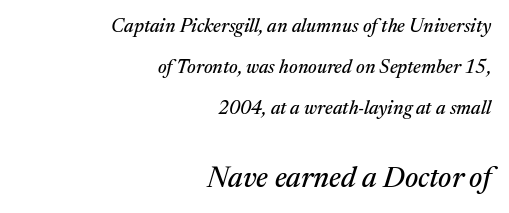
Think of a printed novel: that variable character pitch is what you see here. Typeset ragged left — the right edge is the straight one. Tracking value appears to be zero — textbook default spacing. Compared with ordinary roman type, these characters are visibly tilted.
